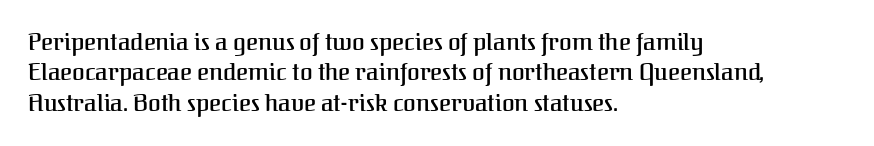
The image shows 23 px text type, upright; set left-aligned, normal line spacing (1.32x), normal letter spacing, not underlined.
